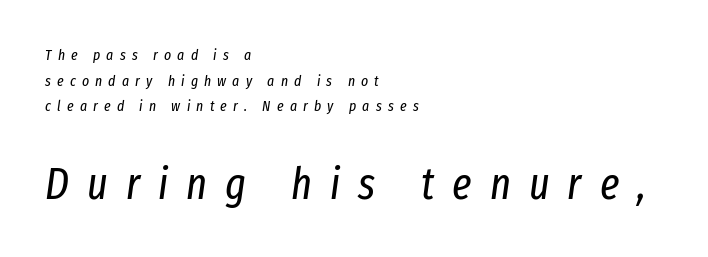
The image shows 44 px regular-weight, condensed type, italic (leaning right); set left-aligned, line spacing 1.71x, unusually wide letter spacing (+0.41 em), not underlined; the second (bottom) block is 2.93x larger; low stroke contrast and a medium x-height.
